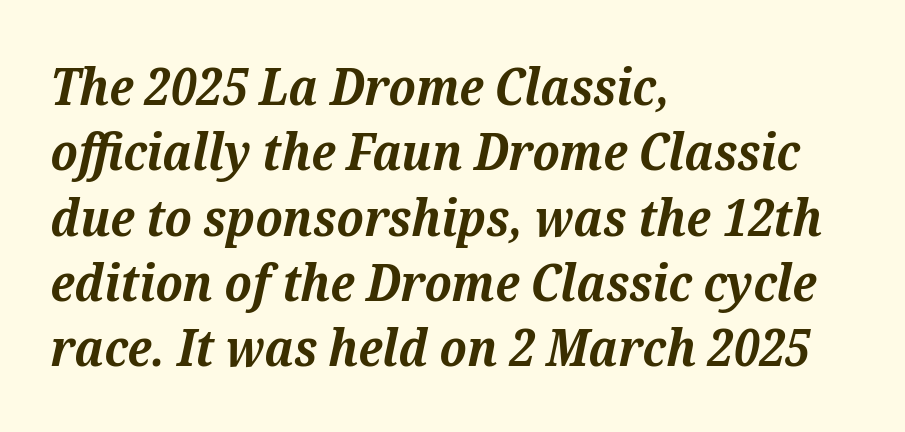
Q: Is the text bold? A: Yes.
Q: Is the text italic (slanted)? A: Yes, it leans right by about 12 degrees.
Q: Is the typeface a serif or a sans-serif typeface? A: Serif.
Q: Is the text underlined? A: No.
Q: How is the paragraph aligned? A: Left-aligned.
Q: Is the spacing between letters normal or unusually wide? A: Normal.
Q: Is the spacing between lines tight, normal or loose? A: Normal.
Q: Width (condensed, normal, or wide)? A: Normal.
Q: Stroke contrast? A: Medium.
Q: x-height? A: Medium.
Q: Monospaced? A: No.
